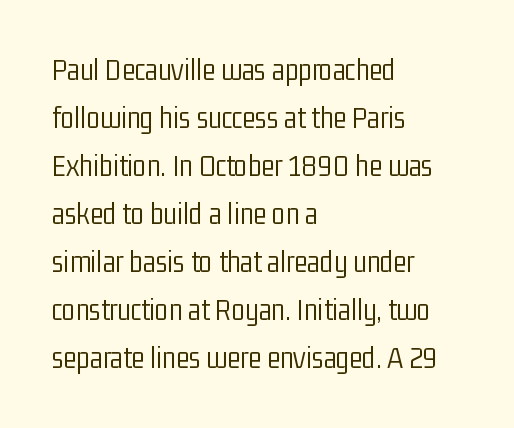
The image shows 31 px light, condensed sans-serif type, upright; set left-aligned, normal line spacing (1.55x), normal letter spacing, not underlined; low stroke contrast and a medium x-height.
